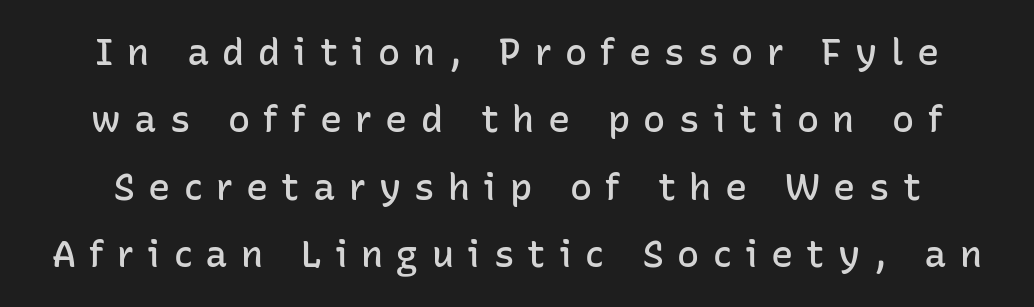
The image shows 37 px semibold sans-serif type, upright; set line spacing 1.82x, unusually wide letter spacing (+0.36 em), not underlined; low stroke contrast and a medium x-height.
